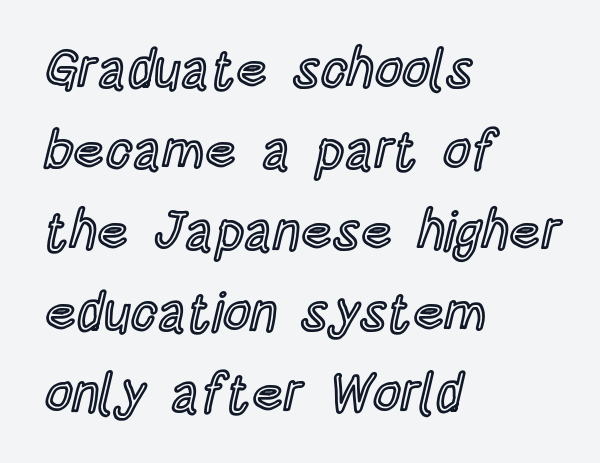
The image shows 54 px condensed type; set left-aligned, normal line spacing (1.5x), normal letter spacing, not underlined; a large x-height.
